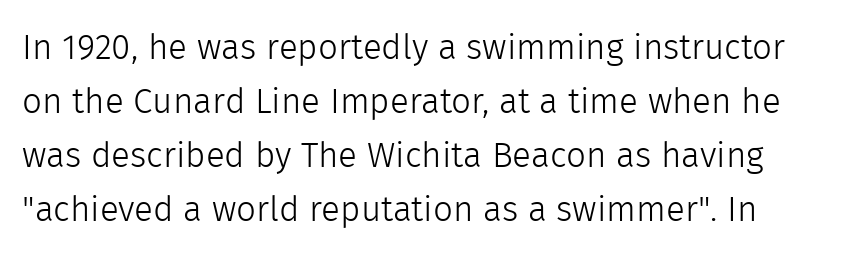
Q: Is the text bold? A: No.
Q: Is the text italic (slanted)? A: No, it is upright.
Q: Is the typeface a serif or a sans-serif typeface? A: Sans-serif.
Q: Is the text underlined? A: No.
Q: Is the spacing between letters normal or unusually wide? A: Normal.
Q: Is the spacing between lines tight, normal or loose? A: Normal.
Q: Width (condensed, normal, or wide)? A: Normal.
Q: x-height? A: Medium.
Q: Monospaced? A: No.
